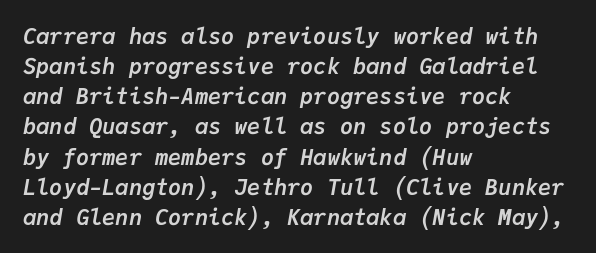
Each new line begins a customary step beneath the previous one. If you drew a line through each stem, it would be angled. Students, note that the glyphs here touch the page at normal intervals. A full-strength bold gives these letters their thick strokes.
